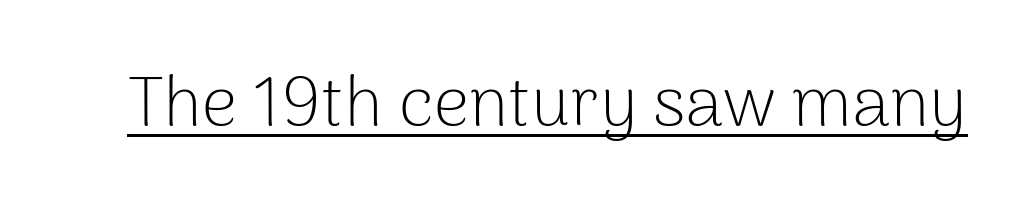
The image shows 70 px light sans-serif type, upright; set normal letter spacing, underlined; low stroke contrast and a medium x-height.
